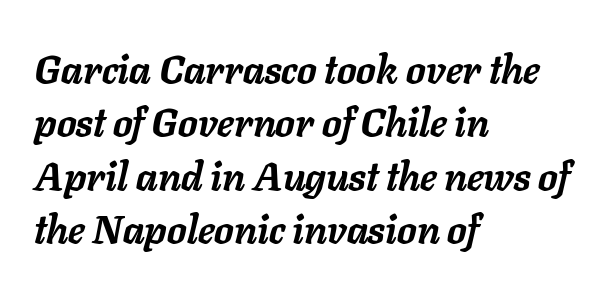
One glance says typical: line gaps are just what's usual. The area under the type is left untouched. Looks like regular typesetting: each glyph gets only the width it needs. The rag falls on the right side of this text block.
